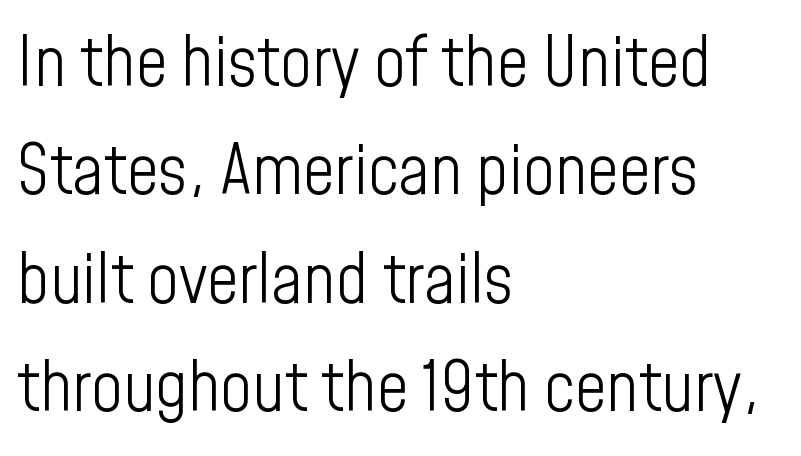
{"serif": "no", "italic": "no", "bold": "no", "weight": "light", "width": "condensed", "stroke_contrast": "low", "x_height": "medium", "monospaced": "no", "underline": "no", "align": "left", "line_spacing": "normal", "line_spacing_ratio": 1.57, "letter_spacing": "normal", "letter_spacing_em": 0.0, "glyph_px": 69}
